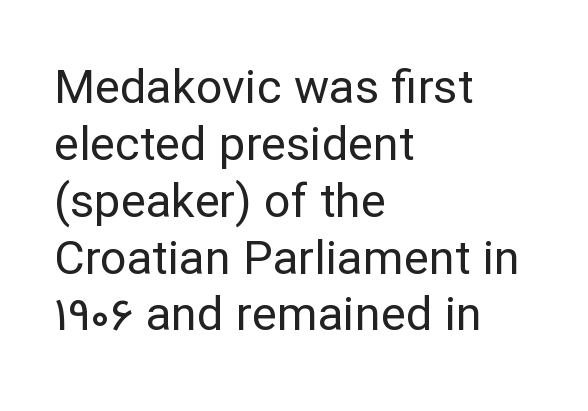
{"serif": "no", "italic": "no", "bold": "no", "weight": "regular", "width": "normal", "stroke_contrast": "low", "x_height": "medium", "monospaced": "no", "underline": "no", "align": "left", "line_spacing_ratio": 1.21, "letter_spacing": "normal", "letter_spacing_em": 0.0, "glyph_px": 47}
